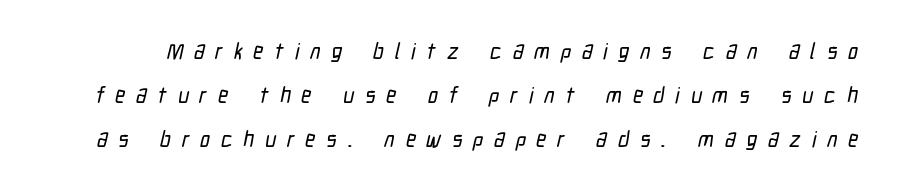
The image shows 22 px text type; set loose line spacing (1.99x), unusually wide letter spacing (+0.49 em), not underlined.
